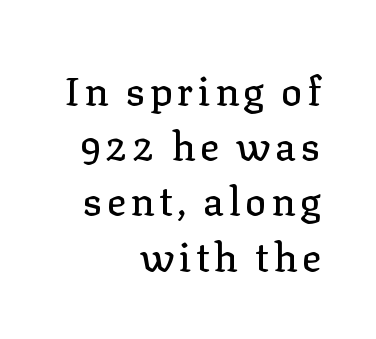
You can tell from the footed stems that serif type was used. The face used here is proportionally spaced, like ordinary book or web type. Nope, not italic — everything's standing straight. Just letters on the line, the space beneath them empty. Reading down the column, the eye jumps a familiar distance to each next line. Alignment: flush right.
